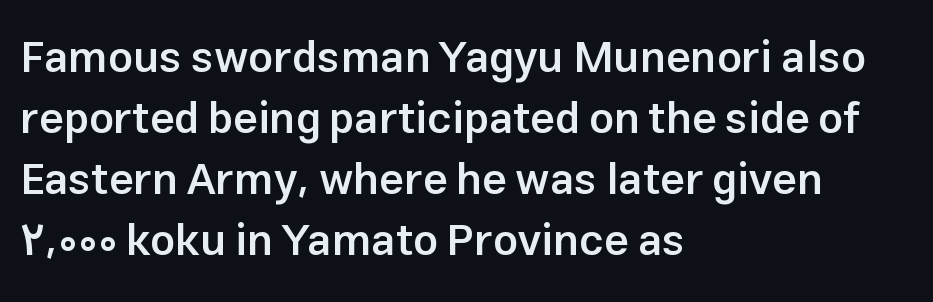
{"serif": "no", "italic": "no", "bold": "semi", "weight": "semibold", "width": "normal", "stroke_contrast": "low", "x_height": "medium", "monospaced": "no", "underline": "no", "align": "left", "line_spacing": "normal", "line_spacing_ratio": 1.39, "letter_spacing": "normal", "letter_spacing_em": 0.0, "glyph_px": 44}
